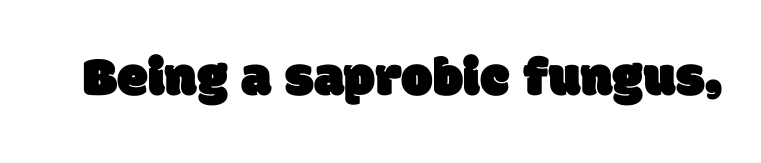
Q: Is the typeface a serif or a sans-serif typeface? A: Sans-serif.
Q: Is the text underlined? A: No.
Q: Is the spacing between letters normal or unusually wide? A: Normal.
Q: Width (condensed, normal, or wide)? A: Normal.
Q: Stroke contrast? A: Low.
Q: x-height? A: Large.
Q: Monospaced? A: No.
